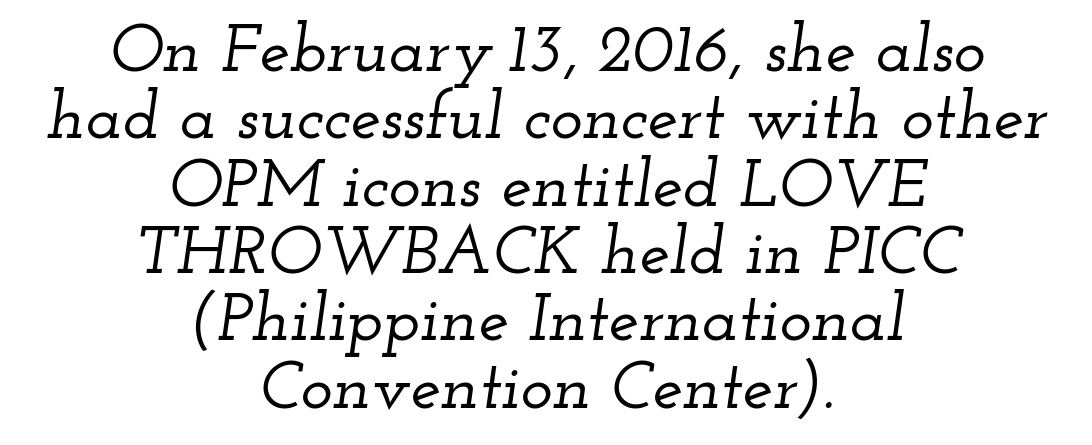
The face used here is proportionally spaced, like ordinary book or web type. Visually the block forms a symmetrical silhouette, jagged on both flanks. Caption: standard tracking, unaltered. The rendering shows small feet on the letterforms — a serif design.
